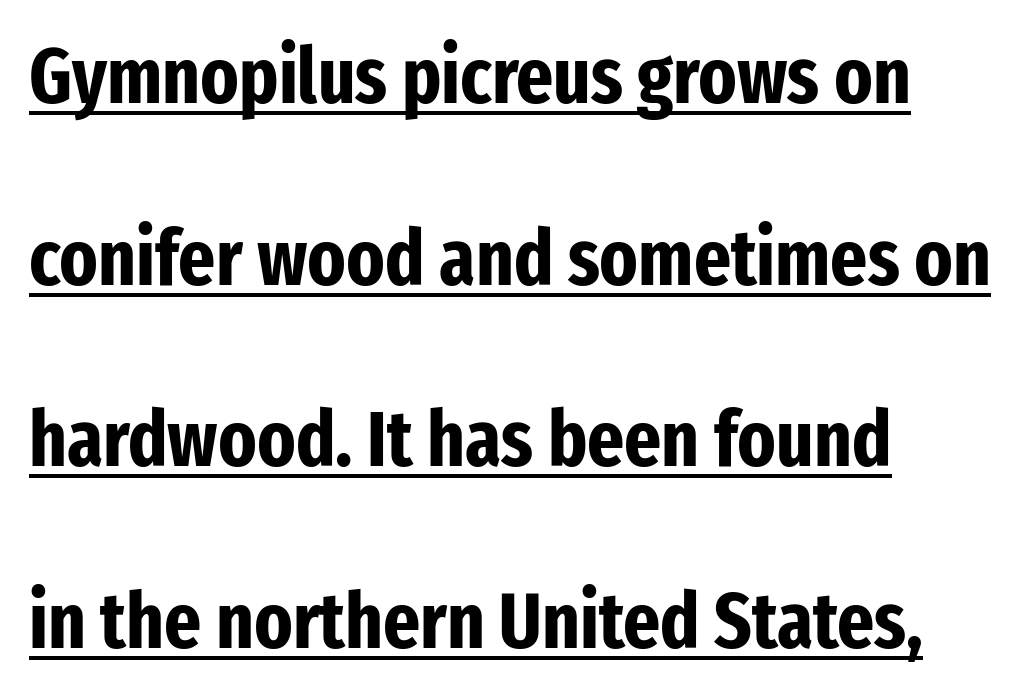
Is the block centered? No — it sits flush against the left margin. The sample has been set heavy, in full bold. The typeface chosen for these lines omits serifs. Notice how the stems are strictly vertical — no italics here. The space between consecutive lines is lavish. You could not count columns in this text — the font is proportionally spaced.
